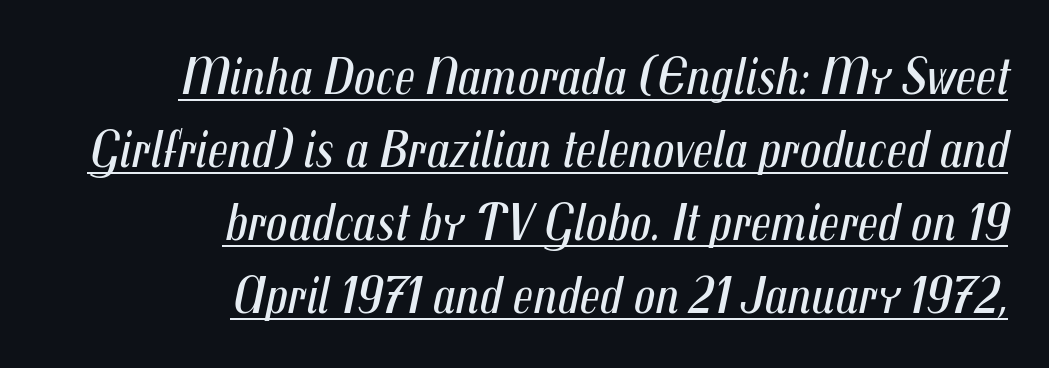
{"italic": "yes", "lean": "right", "slant_degrees": 12, "bold": "no", "weight": "regular", "width": "condensed", "stroke_contrast": "medium", "x_height": "medium", "monospaced": "no", "underline": "yes", "align": "right", "line_spacing": "normal", "line_spacing_ratio": 1.38, "letter_spacing": "normal", "letter_spacing_em": 0.0, "glyph_px": 53}
